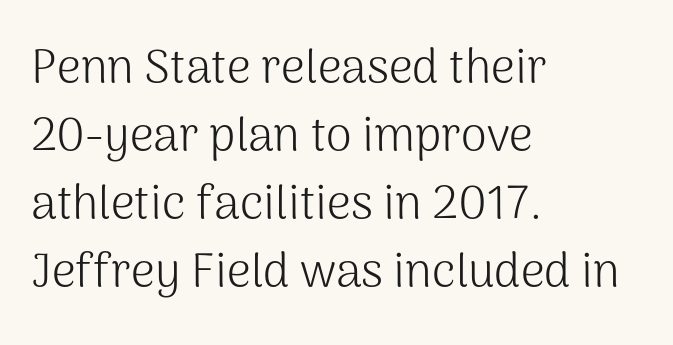
{"serif": "no", "italic": "no", "bold": "no", "weight": "light", "width": "normal", "stroke_contrast": "medium", "x_height": "medium", "monospaced": "no", "underline": "no", "align": "left", "line_spacing": "normal", "line_spacing_ratio": 1.45, "letter_spacing": "normal", "letter_spacing_em": 0.0, "glyph_px": 47}
